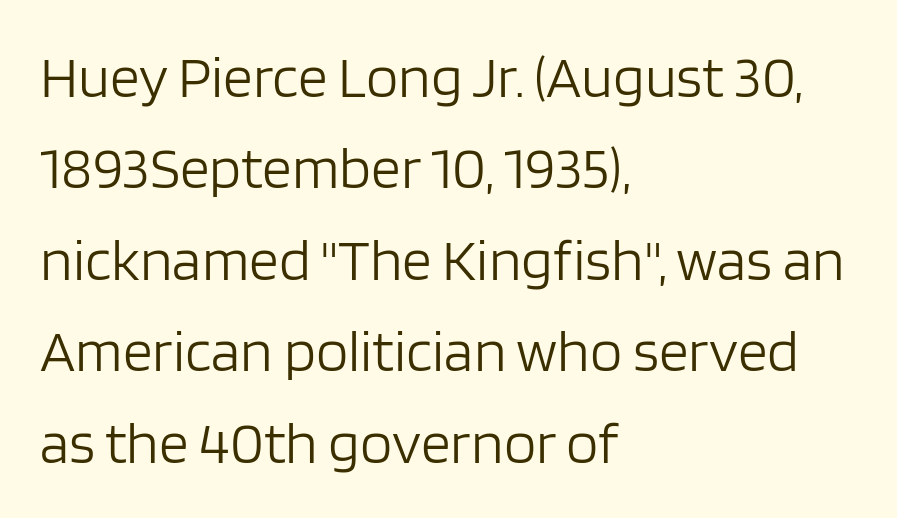
Q: Is the text bold? A: No.
Q: Is the text italic (slanted)? A: No, it is upright.
Q: Is the typeface a serif or a sans-serif typeface? A: Sans-serif.
Q: Is the text underlined? A: No.
Q: How is the paragraph aligned? A: Left-aligned.
Q: Is the spacing between letters normal or unusually wide? A: Normal.
Q: Is the spacing between lines tight, normal or loose? A: Normal.
Q: Width (condensed, normal, or wide)? A: Normal.
Q: Stroke contrast? A: Low.
Q: x-height? A: Large.
Q: Monospaced? A: No.
